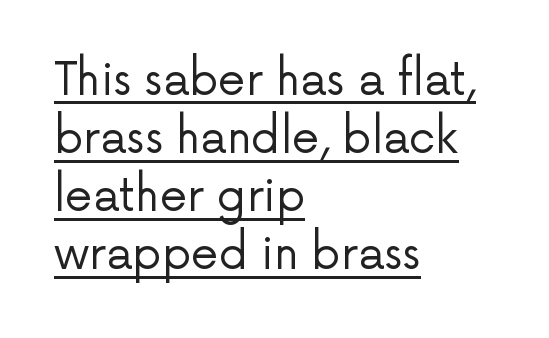
In terms of letterform style, serifs are entirely absent. Here the glyphs are tracked normally, forming tight word shapes. Character widths vary here, with narrow letters taking less room than wide ones. Underline: present.
